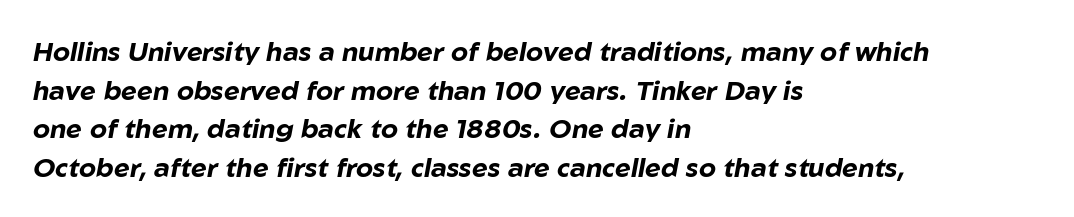
Q: Is the text bold? A: Yes.
Q: Is the text italic (slanted)? A: Yes, it leans right by about 10 degrees.
Q: Is the text underlined? A: No.
Q: How is the paragraph aligned? A: Left-aligned.
Q: Is the spacing between letters normal or unusually wide? A: Normal.
Q: Is the spacing between lines tight, normal or loose? A: Normal.
